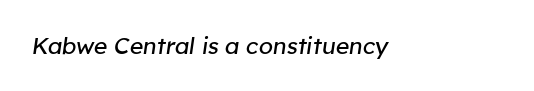
The image shows 23 px text type, italic (leaning right); set normal letter spacing, not underlined.
